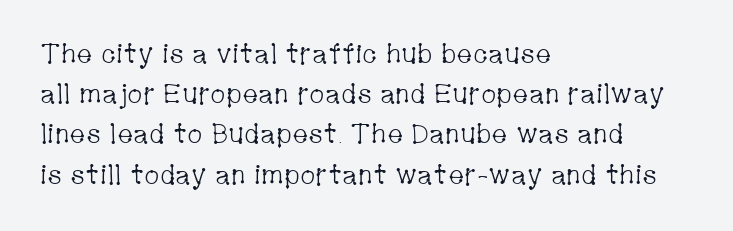
Q: Is the text bold? A: No.
Q: Is the text italic (slanted)? A: No, it is upright.
Q: Is the text underlined? A: No.
Q: How is the paragraph aligned? A: Left-aligned.
Q: Is the spacing between letters normal or unusually wide? A: Normal.
Q: Is the spacing between lines tight, normal or loose? A: Normal.
